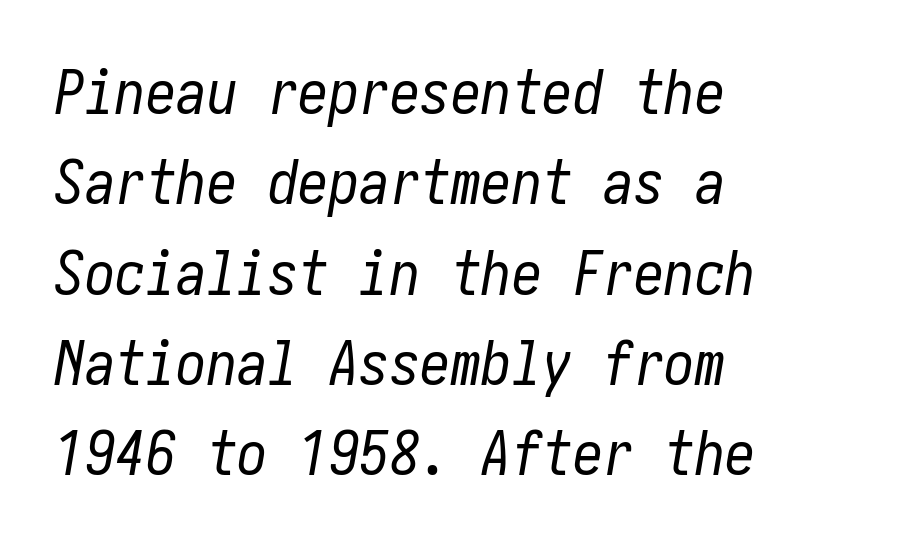
On a weight scale, this lands at 450 or below. The area under the type is left untouched. The rendering keeps characters at their native spacing. Short and long lines alike share a common starting point at left.
